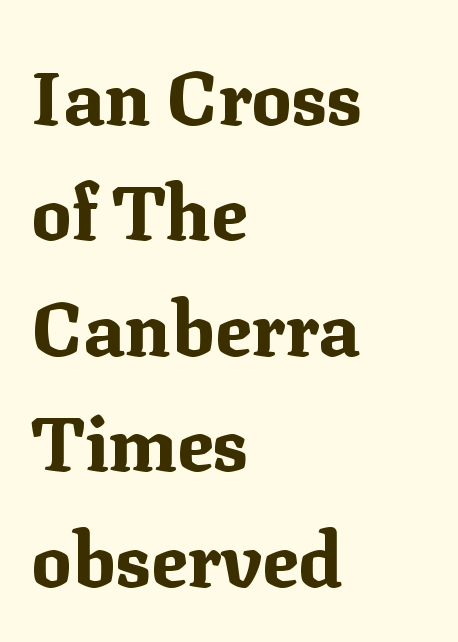
The image shows 75 px bold serif type, upright; set left-aligned, normal line spacing (1.54x), normal letter spacing, not underlined; medium stroke contrast and a medium x-height.
